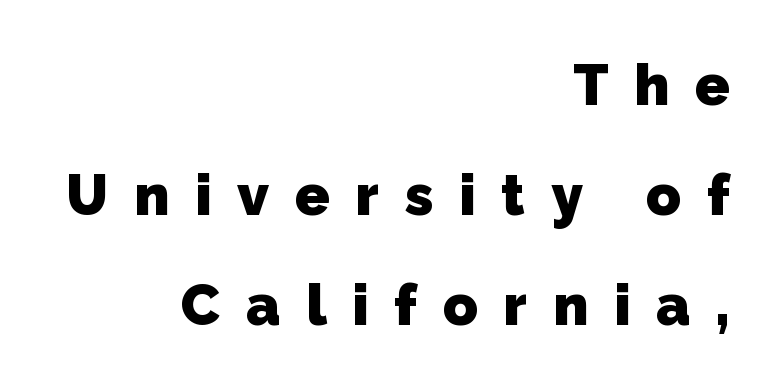
The image shows 57 px heavy sans-serif type; set right-aligned, loose line spacing (1.93x), unusually wide letter spacing (+0.45 em), not underlined; low stroke contrast and a medium x-height.
